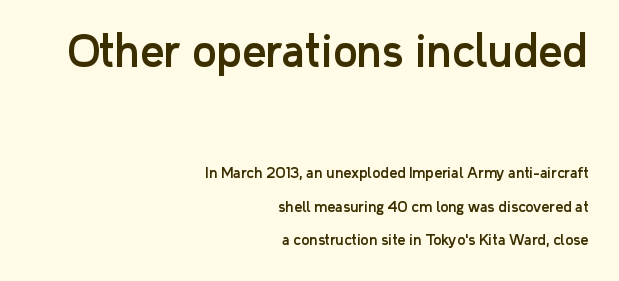
The letters advance in unequal steps, a hallmark of proportional type. Anything drawn beneath the words? Only blank space. Nobody touched the tracking dial on this one. Vertical strokes here are truly vertical. The more generous point size was reserved for the upper chunk. The space between consecutive lines is lavish.
